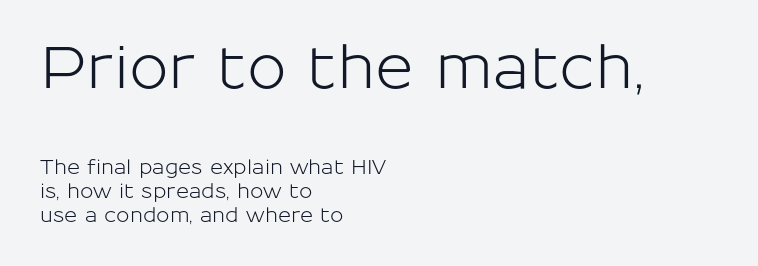
{"serif": "no", "italic": "no", "width": "normal", "stroke_contrast": "low", "x_height": "medium", "monospaced": "no", "underline": "no", "align": "left", "line_spacing_ratio": 1.2, "letter_spacing": "normal", "letter_spacing_em": 0.0, "larger_block": "first", "size_ratio": 2.95, "glyph_px": 59}
